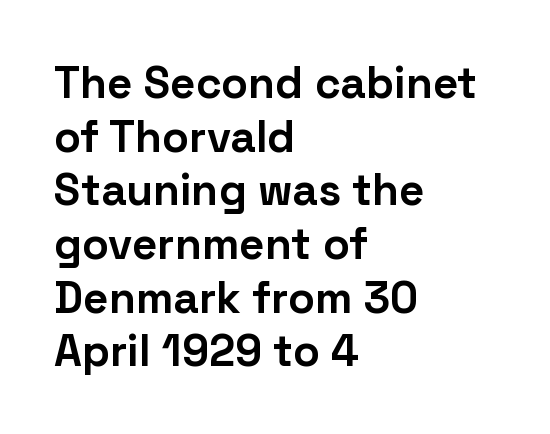
{"serif": "no", "italic": "no", "bold": "yes", "weight": "bold", "width": "normal", "stroke_contrast": "low", "x_height": "medium", "monospaced": "no", "underline": "no", "align": "left", "line_spacing_ratio": 1.22, "letter_spacing": "normal", "letter_spacing_em": 0.0, "glyph_px": 44}
